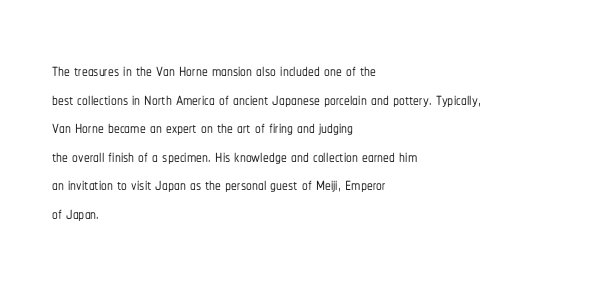
Each line starts at the same left margin while the right side varies. This sample uses plain, unmodified letter spacing. Only glyphs here, with clear space below each row. The letters stand upright; this is a roman face.
